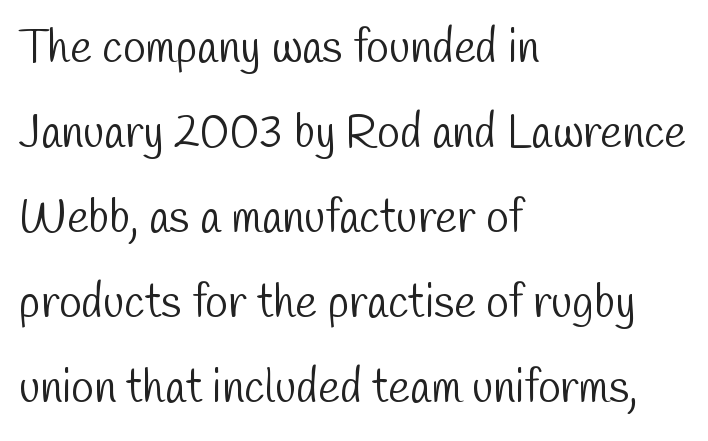
{"serif": "no", "bold": "no", "weight": "light", "width": "condensed", "stroke_contrast": "low", "x_height": "medium", "monospaced": "no", "underline": "no", "align": "left", "line_spacing_ratio": 1.85, "letter_spacing": "normal", "letter_spacing_em": 0.0, "glyph_px": 46}
